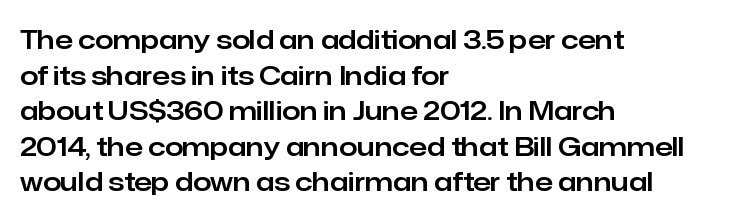
{"italic": "no", "underline": "no", "align": "left", "line_spacing": "normal", "line_spacing_ratio": 1.37, "letter_spacing": "normal", "letter_spacing_em": 0.0, "glyph_px": 26}
